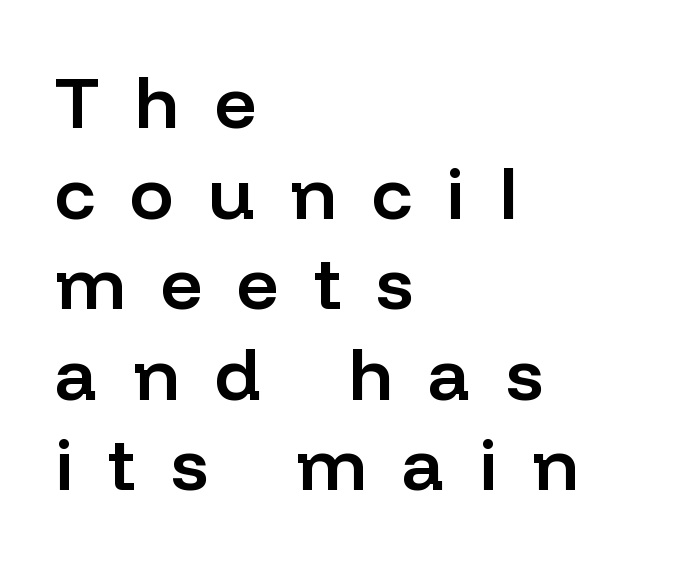
The image shows 73 px semibold sans-serif type, upright; set left-aligned, line spacing 1.24x, unusually wide letter spacing (+0.48 em), not underlined; low stroke contrast and a medium x-height.
